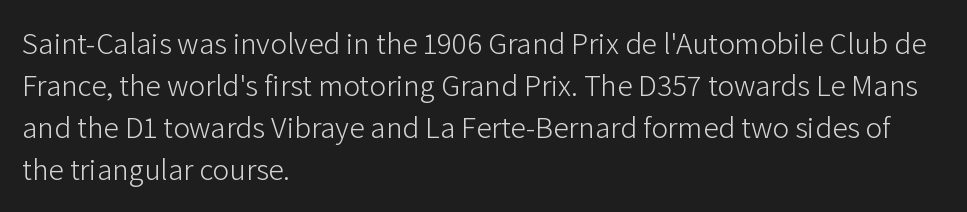
Q: Is the text bold? A: No.
Q: Is the text italic (slanted)? A: No, it is upright.
Q: Is the typeface a serif or a sans-serif typeface? A: Sans-serif.
Q: Is the text underlined? A: No.
Q: How is the paragraph aligned? A: Left-aligned.
Q: Is the spacing between letters normal or unusually wide? A: Normal.
Q: Is the spacing between lines tight, normal or loose? A: Normal.
Q: Width (condensed, normal, or wide)? A: Normal.
Q: Stroke contrast? A: Low.
Q: x-height? A: Medium.
Q: Monospaced? A: No.
